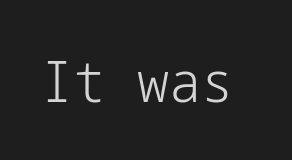
This reads as an unemphasized weight, regular at the heaviest. No feet cap the strokes, marking this as sans-serif type. Does extra space separate the letters? No, they use regular spacing. Quick note: not italic, upright. Letters rest on an invisible, unmarked baseline.
